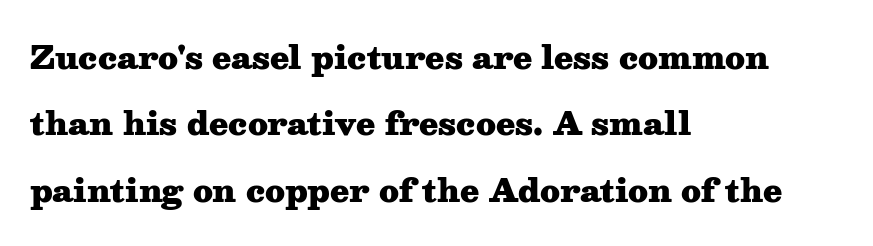
The image shows 31 px heavy, wide serif type, upright; set left-aligned, loose line spacing (2.14x), normal letter spacing, not underlined; medium stroke contrast and a medium x-height.
